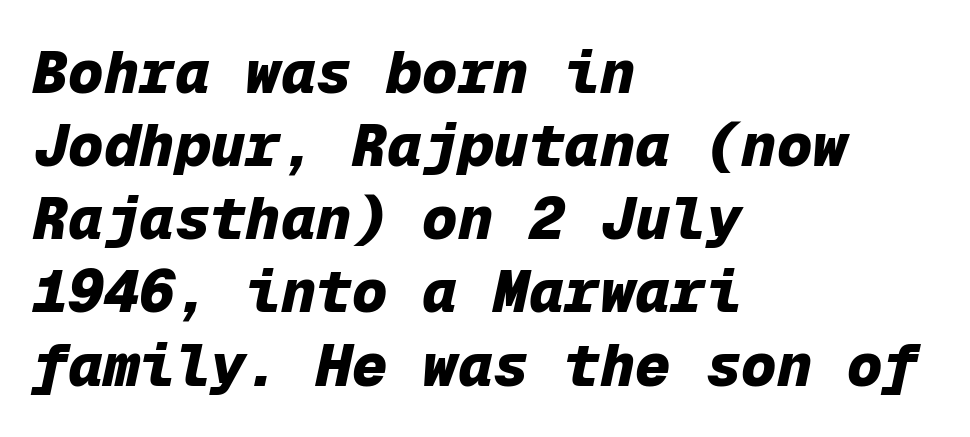
Inter-character spacing is left at the font's built-in metrics. Strokes here are thick enough to call this a true bold. Spacing verdict: monospaced, one width for all characters. Unmarked baselines from the first word to the last. Horizontal alignment here is leftward, the default for most running prose. When letters slant like this, we call the style italic.
